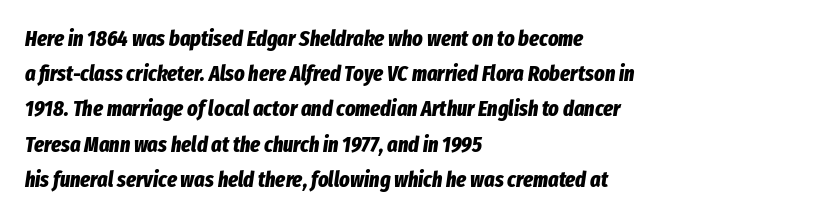
Glyph-to-glyph distance matches everyday printed text. Compared with ordinary roman type, these characters are visibly tilted. The specimen omits any rule beneath the text block's lines. A typesetter would call this leading conventional body-copy spacing. Horizontally, the lines are justified to the leading edge only.
